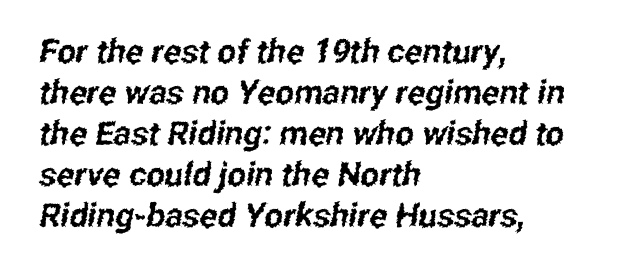
Q: Is the typeface a serif or a sans-serif typeface? A: Sans-serif.
Q: Is the text underlined? A: No.
Q: How is the paragraph aligned? A: Left-aligned.
Q: Is the spacing between letters normal or unusually wide? A: Normal.
Q: Width (condensed, normal, or wide)? A: Condensed.
Q: Stroke contrast? A: Low.
Q: x-height? A: Medium.
Q: Monospaced? A: No.
